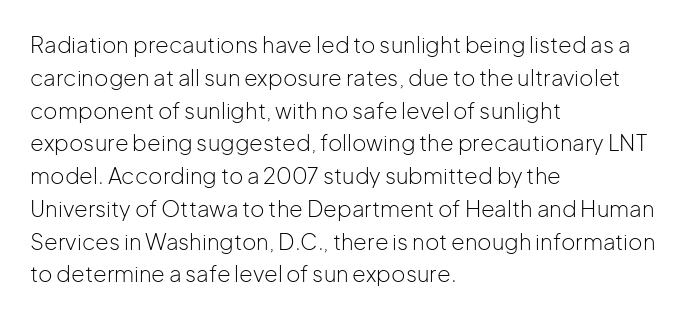
{"italic": "no", "bold": "no", "underline": "no", "align": "left", "line_spacing": "normal", "line_spacing_ratio": 1.49, "letter_spacing": "normal", "letter_spacing_em": 0.0, "glyph_px": 22}
